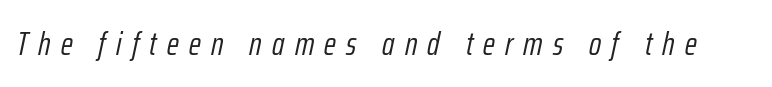
The image shows 33 px light, condensed type, italic (leaning right); set unusually wide letter spacing (+0.31 em), not underlined; low stroke contrast and a medium x-height.
